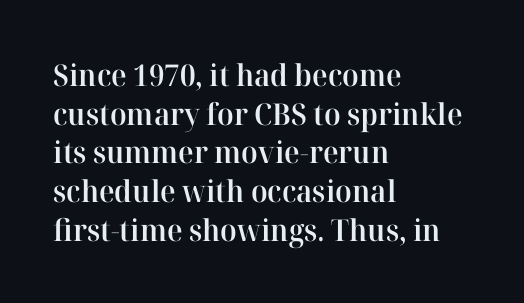
{"serif": "yes", "italic": "no", "bold": "semi", "weight": "semibold", "width": "normal", "stroke_contrast": "high", "x_height": "medium", "monospaced": "no", "underline": "no", "align": "left", "line_spacing": "normal", "line_spacing_ratio": 1.29, "letter_spacing": "normal", "letter_spacing_em": 0.0, "glyph_px": 30}
